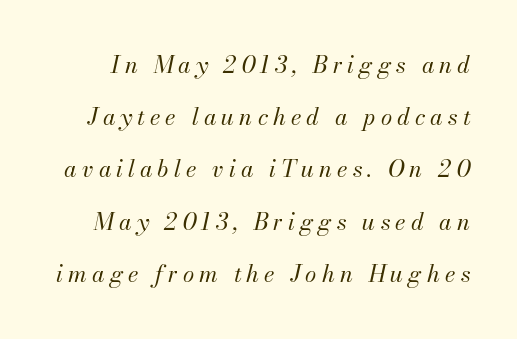
The image shows 23 px text type, italic (leaning right); set loose line spacing (2.27x), unusually wide letter spacing (+0.22 em), not underlined.
